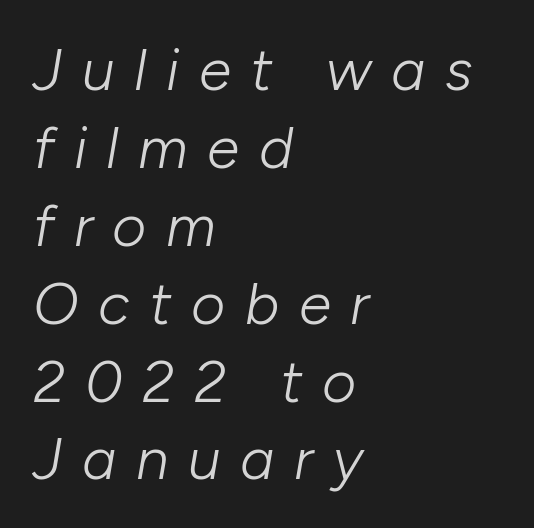
The image shows 59 px light type, italic (leaning right); set left-aligned, normal line spacing (1.32x), unusually wide letter spacing (+0.33 em), not underlined; low stroke contrast and a medium x-height.
